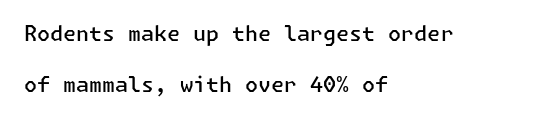
Q: Is the text bold? A: Semi-bold.
Q: Is the text italic (slanted)? A: No, it is upright.
Q: Is the text underlined? A: No.
Q: How is the paragraph aligned? A: Left-aligned.
Q: Is the spacing between letters normal or unusually wide? A: Normal.
Q: Is the spacing between lines tight, normal or loose? A: Loose.
